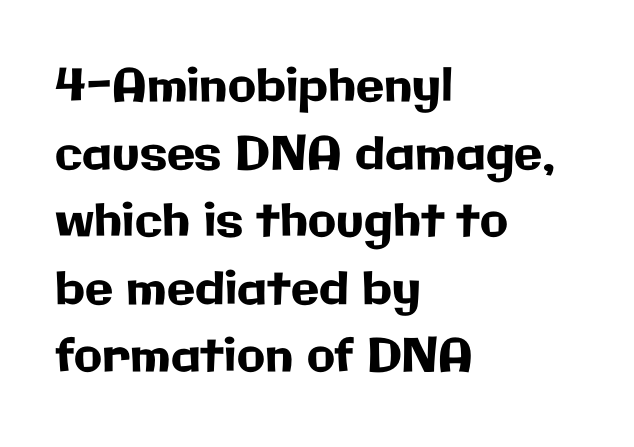
Upright lettering throughout. The compositor pushed each line to the left boundary. Clear beneath every line of the passage. You could not count columns in this text — the font is proportionally spaced.
